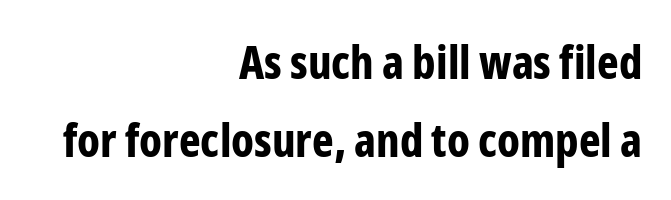
{"serif": "no", "italic": "no", "bold": "yes", "weight": "bold", "width": "condensed", "stroke_contrast": "low", "x_height": "medium", "monospaced": "no", "underline": "no", "align": "right", "line_spacing": "normal", "line_spacing_ratio": 1.69, "letter_spacing": "normal", "letter_spacing_em": 0.0, "glyph_px": 46}
